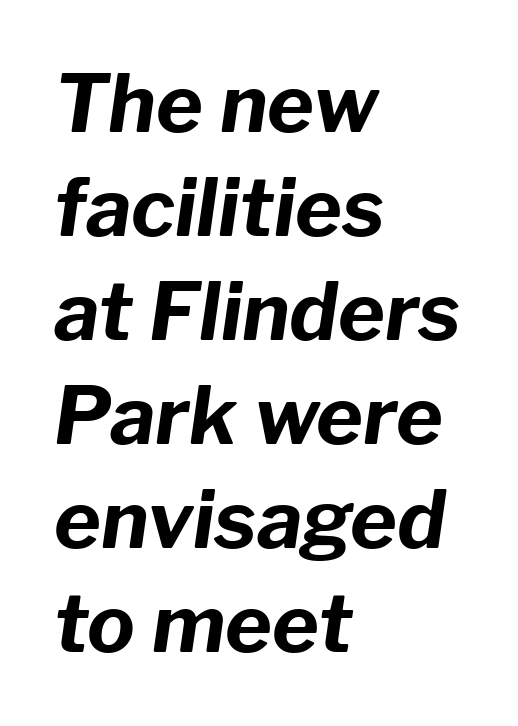
{"italic": "yes", "lean": "right", "slant_degrees": 8, "bold": "yes", "weight": "bold", "width": "normal", "stroke_contrast": "low", "x_height": "medium", "monospaced": "no", "underline": "no", "align": "left", "line_spacing": "normal", "line_spacing_ratio": 1.3, "letter_spacing": "normal", "letter_spacing_em": 0.0, "glyph_px": 80}
